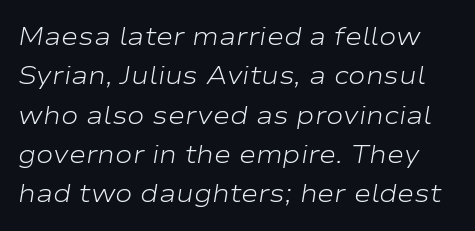
The weight would be labelled regular, book, light, or lighter still. Leading matches the norm, producing a regular column. Yep, that's italic — everything's leaning. Check the space under the baseline: it is left empty.
